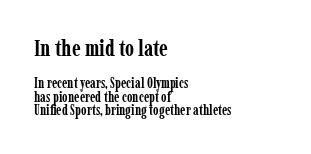
{"italic": "no", "bold": "yes", "underline": "no", "align": "left", "line_spacing": "tight", "line_spacing_ratio": 0.96, "letter_spacing": "normal", "letter_spacing_em": 0.0, "larger_block": "first", "size_ratio": 1.64, "glyph_px": 23}
